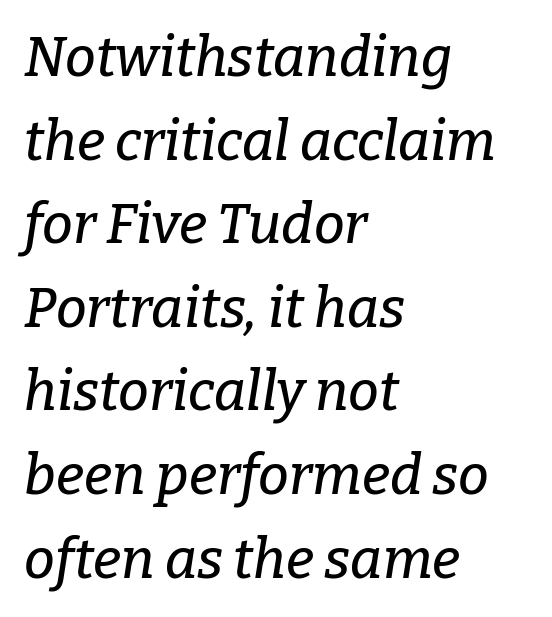
Q: Is the text italic (slanted)? A: Yes, it leans right by about 9 degrees.
Q: Is the typeface a serif or a sans-serif typeface? A: Serif.
Q: Is the text underlined? A: No.
Q: How is the paragraph aligned? A: Left-aligned.
Q: Is the spacing between letters normal or unusually wide? A: Normal.
Q: Is the spacing between lines tight, normal or loose? A: Normal.
Q: Width (condensed, normal, or wide)? A: Normal.
Q: Stroke contrast? A: Low.
Q: x-height? A: Medium.
Q: Monospaced? A: No.
